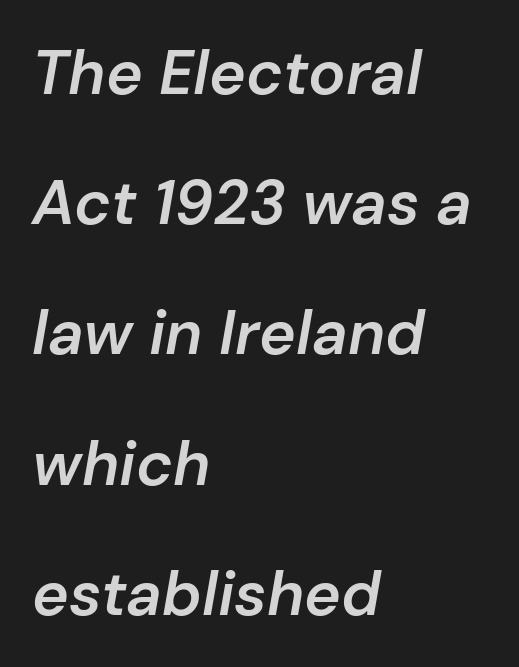
{"italic": "yes", "lean": "right", "slant_degrees": 10, "bold": "semi", "weight": "semibold", "width": "normal", "stroke_contrast": "low", "x_height": "medium", "monospaced": "no", "underline": "no", "align": "left", "line_spacing": "loose", "line_spacing_ratio": 2.1, "letter_spacing": "normal", "letter_spacing_em": 0.0, "glyph_px": 62}
